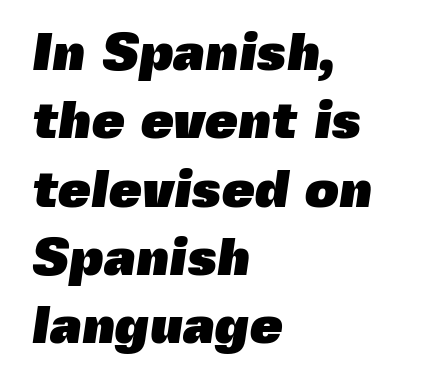
The image shows 53 px heavy sans-serif type; set left-aligned, normal line spacing (1.29x), normal letter spacing, not underlined; a medium x-height.
